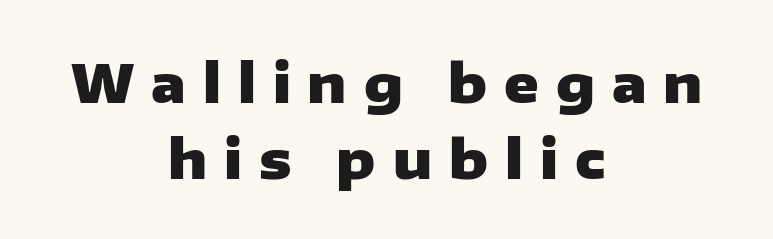
The image shows 53 px heavy, wide sans-serif type, upright; set centered, normal line spacing (1.43x), unusually wide letter spacing (+0.32 em), not underlined; low stroke contrast and a medium x-height.
